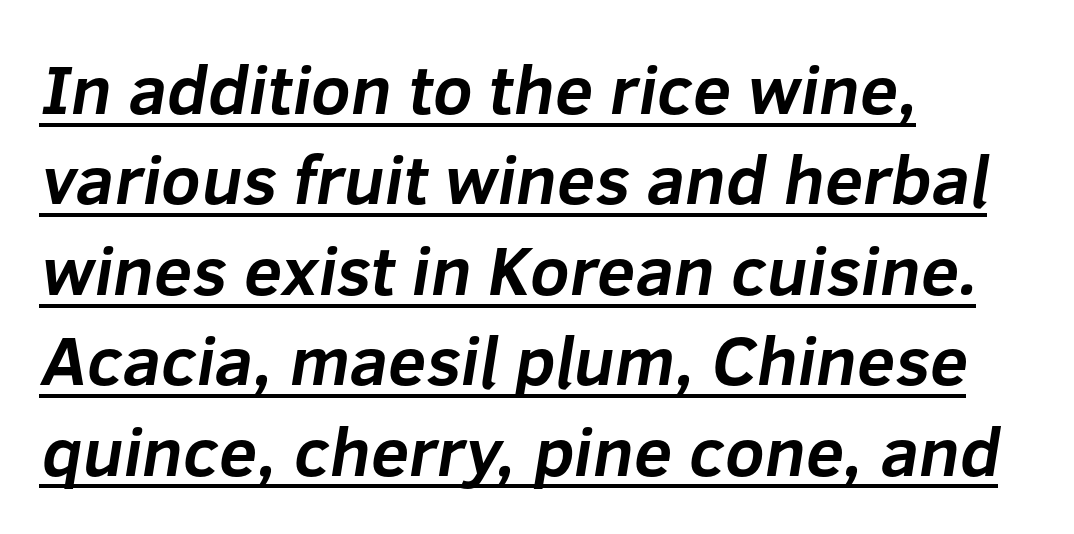
Layout note: lines flush left. Every letter is thick-stroked: bold, no question. Somebody hit Ctrl+U on this one — the words are underlined. The space between consecutive lines is moderate.
